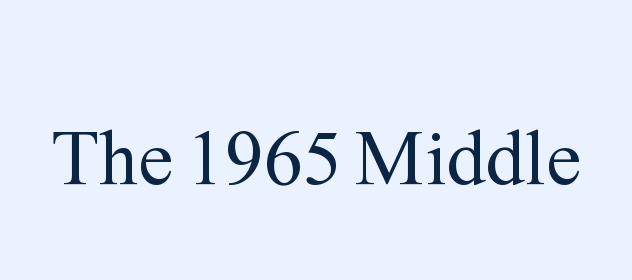
The image shows 78 px regular-weight serif type, upright; set normal letter spacing, not underlined; medium stroke contrast and a medium x-height.
